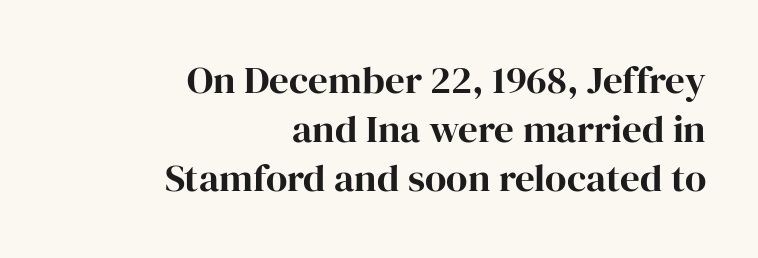
Q: Is the text bold? A: Yes.
Q: Is the text italic (slanted)? A: No, it is upright.
Q: Is the typeface a serif or a sans-serif typeface? A: Serif.
Q: Is the text underlined? A: No.
Q: How is the paragraph aligned? A: Right-aligned.
Q: Is the spacing between letters normal or unusually wide? A: Normal.
Q: Is the spacing between lines tight, normal or loose? A: Normal.
Q: Width (condensed, normal, or wide)? A: Normal.
Q: Stroke contrast? A: High.
Q: x-height? A: Medium.
Q: Monospaced? A: No.
